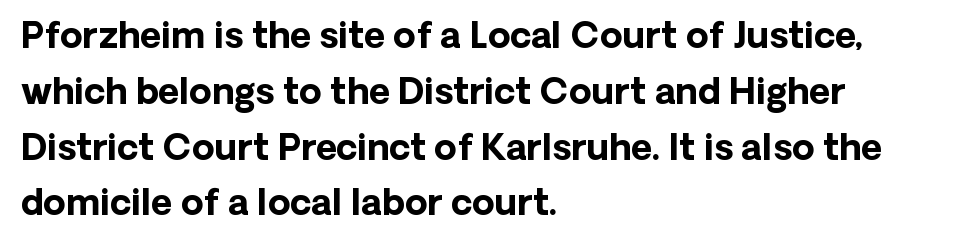
Decoration check: the copy has no underline. Ascenders rise straight up at ninety degrees. The text was rendered using a sans face with plain stroke endings. Each line starts at the same left margin while the right side varies.
